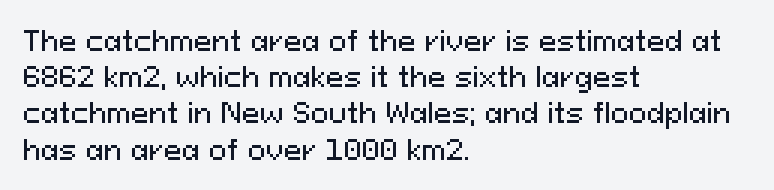
A normal amount of white space separates one row of letters from the next. Rendered with straight, roman letterforms. Rule under the text: the space is simply empty. Glyph-to-glyph distance matches everyday printed text. Horizontal alignment here is leftward, the default for most running prose.
